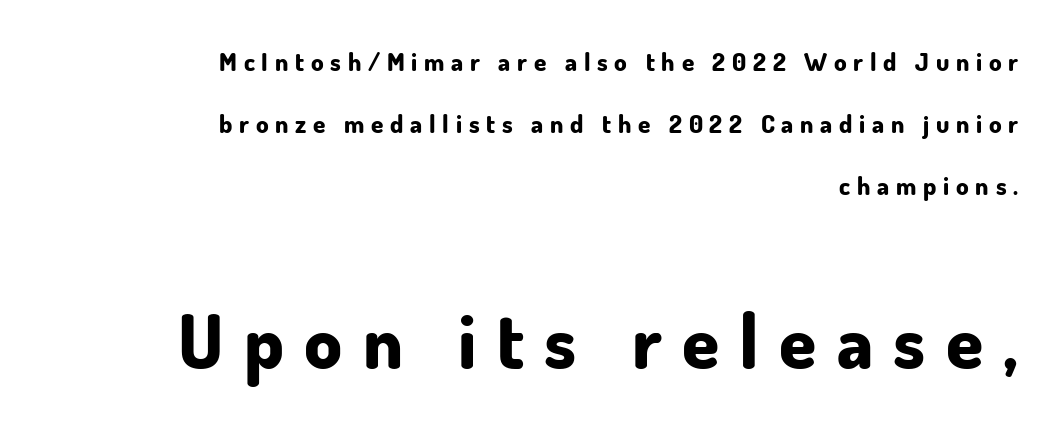
{"serif": "no", "italic": "no", "bold": "yes", "weight": "bold", "width": "normal", "stroke_contrast": "low", "x_height": "small", "monospaced": "no", "underline": "no", "align": "right", "line_spacing": "loose", "line_spacing_ratio": 2.48, "letter_spacing": "wide", "letter_spacing_em": 0.27, "larger_block": "second", "size_ratio": 3.0, "glyph_px": 75}
